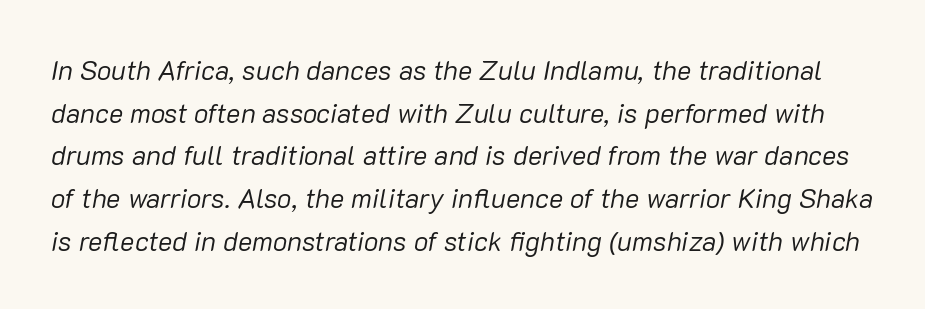
The image shows 27 px text type, italic (leaning right); set normal line spacing (1.58x), normal letter spacing, not underlined.
